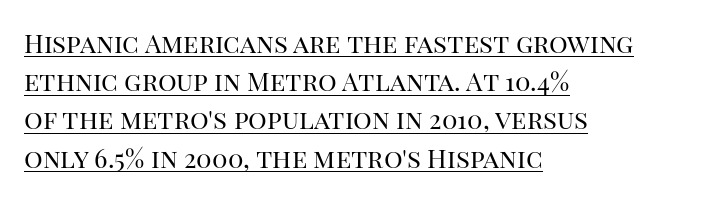
The lettering is marked with a stroke running underneath it. Designer's note — italics off, roman on. Look at the tracking — it's just the regular setting, nothing added. Is this a heavy cut? Hardly; it is regular or lighter.
